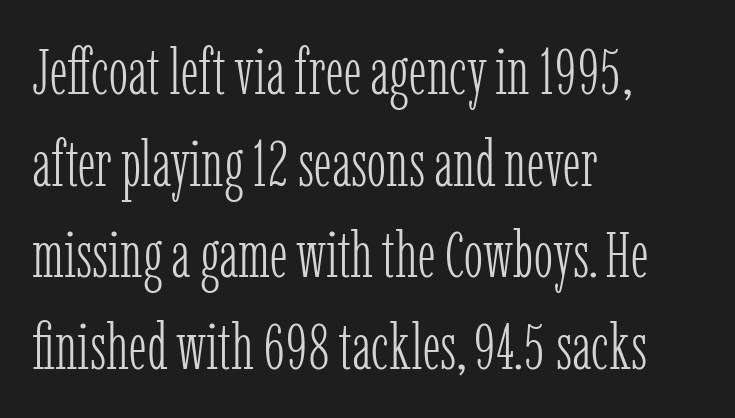
Each row of text sits above clean, open space. Unlike italic type, these characters show no tilt at all. The face looks like a standard text weight, possibly lighter. The ragged edge is on the right, which tells us the setting is flush left. The rendering shows small feet on the letterforms — a serif design. Notice how descenders clear the ascenders below comfortably — that's standard leading.
